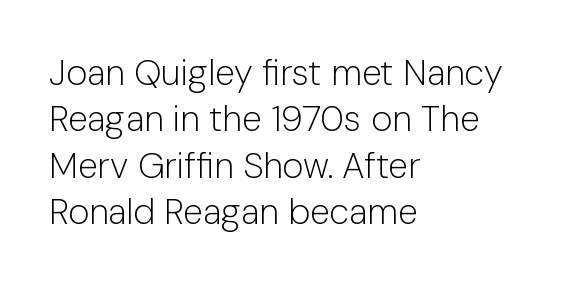
The image shows 36 px light sans-serif type, upright; set left-aligned, normal line spacing (1.29x), normal letter spacing, not underlined; low stroke contrast and a medium x-height.
